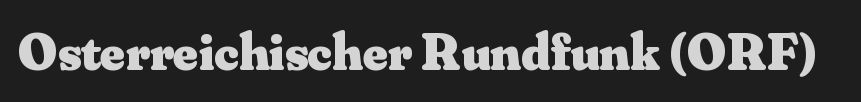
The glyphs in this specimen are seriffed. The face used here is rendered with its standard letterfit. The face used here has the dense, thick strokes of a bold. The words here are not underlined.
